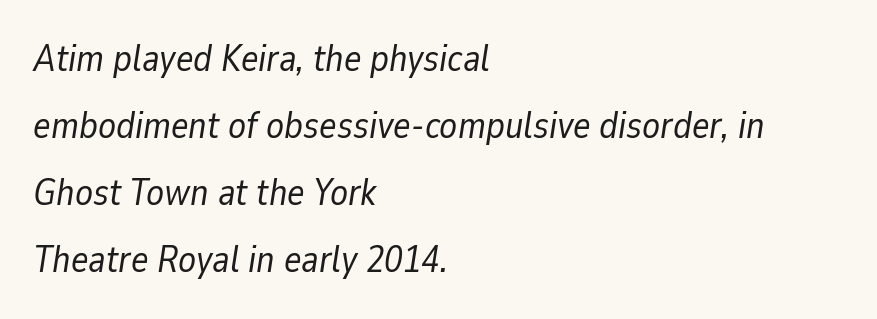
{"italic": "yes", "lean": "right", "slant_degrees": 9, "bold": "no", "weight": "regular", "width": "normal", "stroke_contrast": "low", "x_height": "medium", "monospaced": "no", "underline": "no", "align": "left", "line_spacing_ratio": 1.81, "letter_spacing": "normal", "letter_spacing_em": 0.0, "glyph_px": 37}
